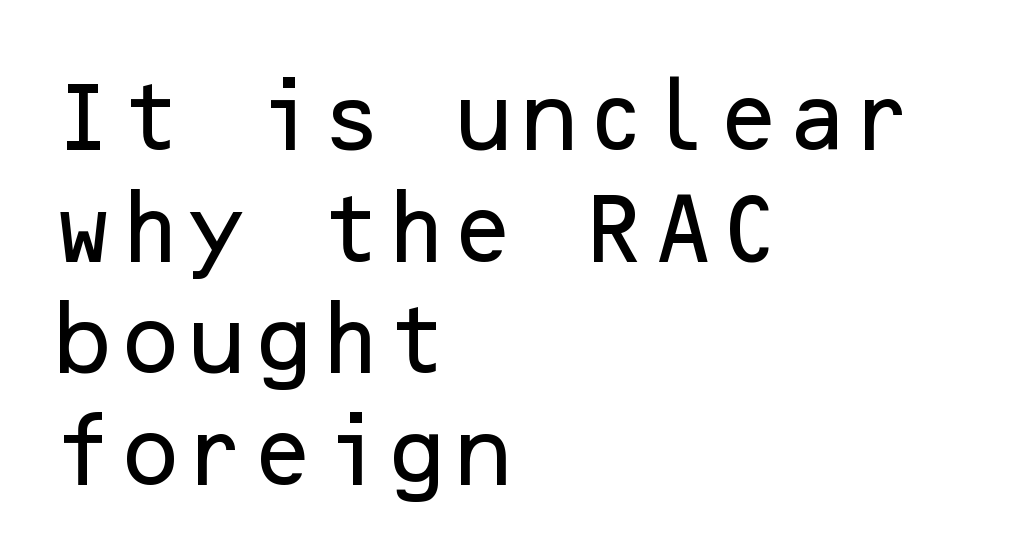
Q: Is the text italic (slanted)? A: No, it is upright.
Q: Is the typeface a serif or a sans-serif typeface? A: Sans-serif.
Q: Is the text underlined? A: No.
Q: How is the paragraph aligned? A: Left-aligned.
Q: Is the spacing between letters normal or unusually wide? A: Normal.
Q: Is the spacing between lines tight, normal or loose? A: Normal.
Q: Width (condensed, normal, or wide)? A: Normal.
Q: Stroke contrast? A: Low.
Q: x-height? A: Medium.
